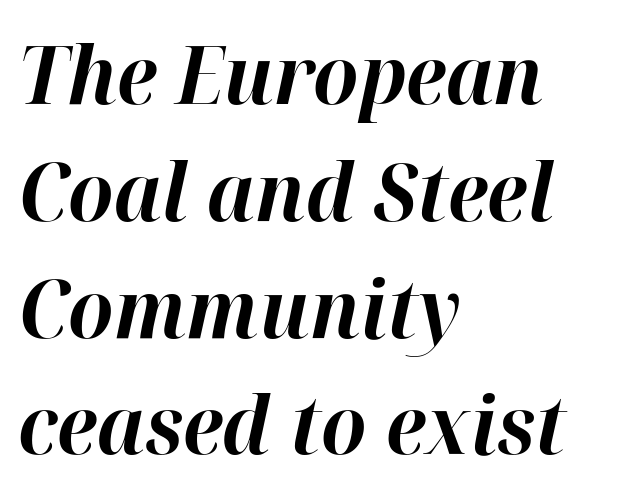
{"italic": "yes", "lean": "right", "slant_degrees": 12, "bold": "yes", "weight": "bold", "width": "normal", "stroke_contrast": "high", "x_height": "medium", "monospaced": "no", "underline": "no", "align": "left", "line_spacing": "normal", "line_spacing_ratio": 1.46, "letter_spacing": "normal", "letter_spacing_em": 0.0, "glyph_px": 80}
